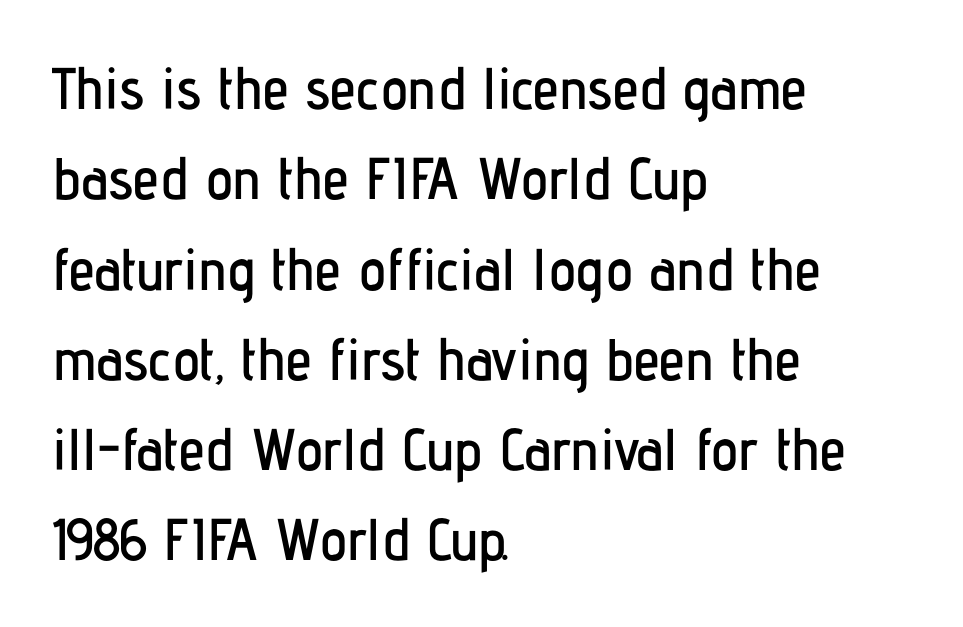
Q: Is the text italic (slanted)? A: No, it is upright.
Q: Is the typeface a serif or a sans-serif typeface? A: Sans-serif.
Q: Is the text underlined? A: No.
Q: How is the paragraph aligned? A: Left-aligned.
Q: Is the spacing between letters normal or unusually wide? A: Normal.
Q: Is the spacing between lines tight, normal or loose? A: Normal.
Q: Width (condensed, normal, or wide)? A: Condensed.
Q: Stroke contrast? A: Low.
Q: x-height? A: Medium.
Q: Monospaced? A: No.
